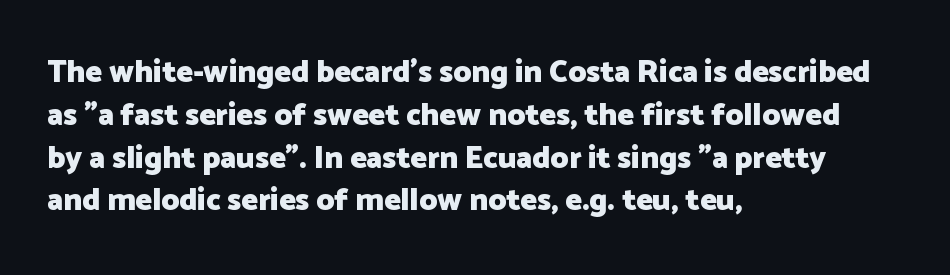
Designer's note — italics off, roman on. Here the designer chose a conventional face with non-uniform glyph widths. Stroke thickness is high; the sample reads as a true bold. Every row of glyphs begins at an identical x-position on the left. The specimen omits any rule beneath the text block's lines.
